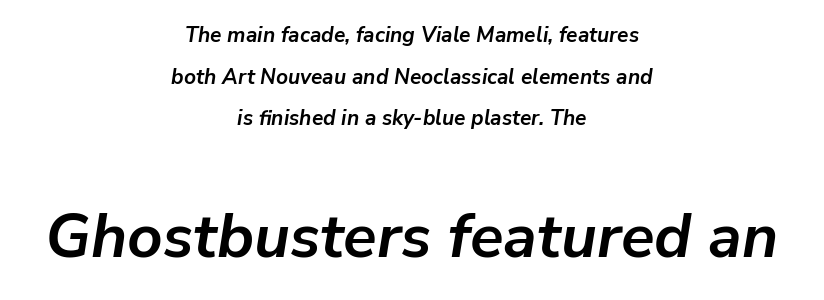
{"italic": "yes", "lean": "right", "slant_degrees": 9, "bold": "yes", "weight": "semibold", "width": "normal", "stroke_contrast": "low", "x_height": "medium", "monospaced": "no", "underline": "no", "align": "center", "line_spacing": "loose", "line_spacing_ratio": 1.98, "letter_spacing": "normal", "letter_spacing_em": 0.0, "larger_block": "second", "size_ratio": 2.95, "glyph_px": 62}
